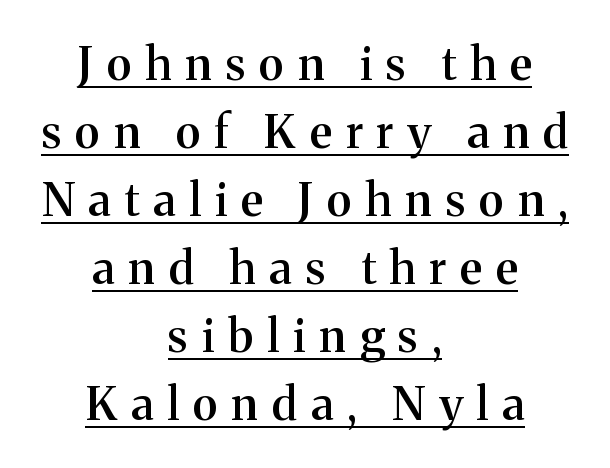
Q: Is the text bold? A: Semi-bold.
Q: Is the text italic (slanted)? A: No, it is upright.
Q: Is the typeface a serif or a sans-serif typeface? A: Serif.
Q: Is the text underlined? A: Yes.
Q: How is the paragraph aligned? A: Centered.
Q: Is the spacing between letters normal or unusually wide? A: Unusually wide.
Q: Is the spacing between lines tight, normal or loose? A: Normal.
Q: Width (condensed, normal, or wide)? A: Normal.
Q: Stroke contrast? A: Medium.
Q: x-height? A: Medium.
Q: Monospaced? A: No.
